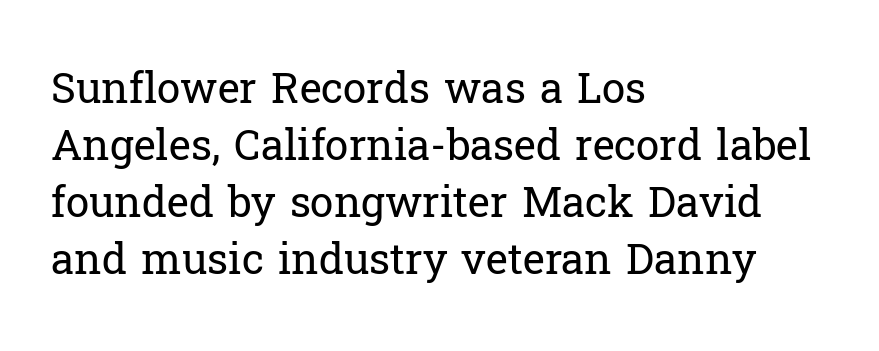
{"serif": "yes", "italic": "no", "bold": "no", "weight": "regular", "width": "normal", "stroke_contrast": "low", "x_height": "medium", "monospaced": "no", "underline": "no", "align": "left", "line_spacing": "normal", "line_spacing_ratio": 1.36, "letter_spacing": "normal", "letter_spacing_em": 0.0, "glyph_px": 42}
